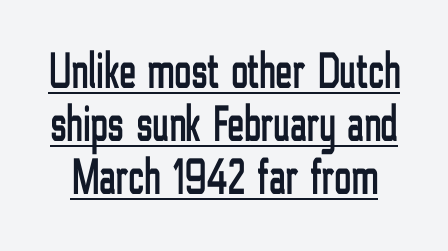
Q: Is the text italic (slanted)? A: No, it is upright.
Q: Is the typeface a serif or a sans-serif typeface? A: Sans-serif.
Q: Is the text underlined? A: Yes.
Q: Is the spacing between letters normal or unusually wide? A: Normal.
Q: Is the spacing between lines tight, normal or loose? A: Tight.
Q: Width (condensed, normal, or wide)? A: Condensed.
Q: Stroke contrast? A: Low.
Q: x-height? A: Medium.
Q: Monospaced? A: No.
